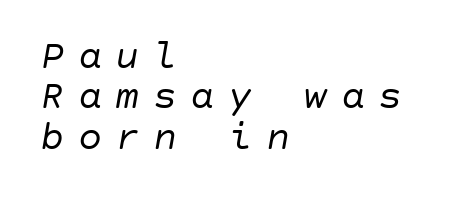
{"italic": "yes", "lean": "right", "slant_degrees": 10, "bold": "no", "weight": "regular", "width": "normal", "stroke_contrast": "low", "x_height": "large", "underline": "no", "align": "left", "line_spacing": "tight", "line_spacing_ratio": 1.01, "letter_spacing": "wide", "letter_spacing_em": 0.34, "glyph_px": 40}
